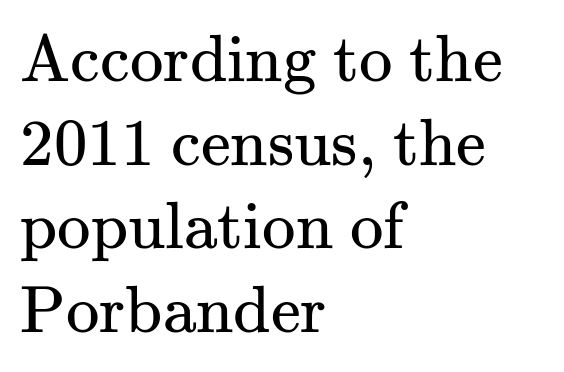
The image shows 67 px regular-weight serif type, upright; set left-aligned, normal line spacing (1.25x), normal letter spacing, not underlined; medium stroke contrast and a small x-height.
